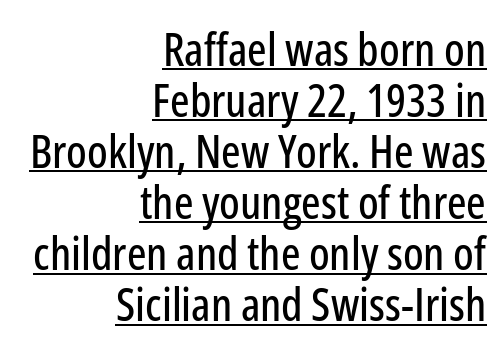
{"serif": "no", "italic": "no", "width": "condensed", "stroke_contrast": "low", "x_height": "medium", "monospaced": "no", "underline": "yes", "align": "right", "line_spacing": "tight", "line_spacing_ratio": 1.11, "letter_spacing": "normal", "letter_spacing_em": 0.0, "glyph_px": 46}
